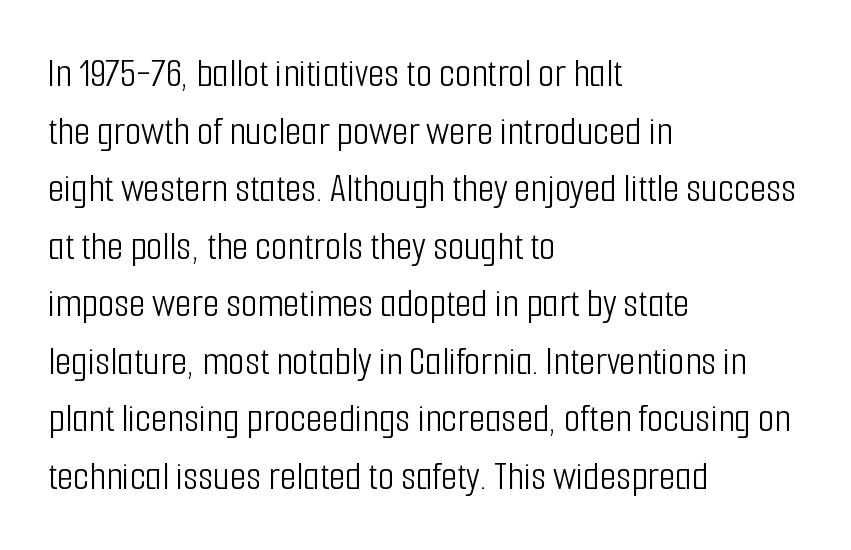
The image shows 42 px light, condensed sans-serif type, upright; set left-aligned, normal line spacing (1.37x), normal letter spacing, not underlined; low stroke contrast and a medium x-height.
